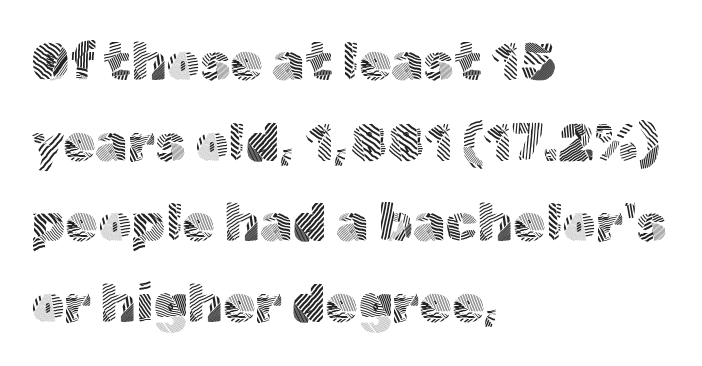
The image shows 52 px light sans-serif type, upright; set left-aligned, normal line spacing (1.55x), normal letter spacing, not underlined; a medium x-height.
